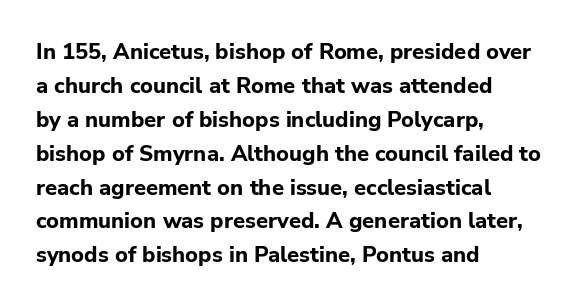
The lettering holds an erect, upright posture throughout. No word sits above an underline. Thick stems and heavy bowls — unmistakably bold. How are the letters spaced? Ordinarily, with no added tracking. Line beginnings align vertically; line endings do not.
